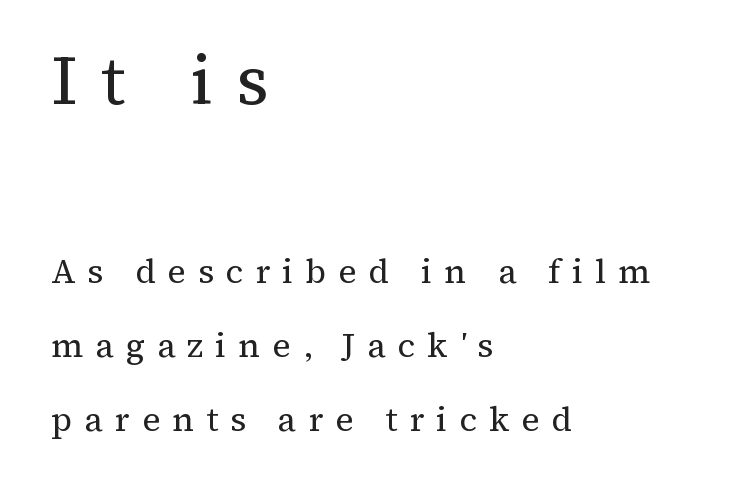
Q: Is the text bold? A: No.
Q: Is the text italic (slanted)? A: No, it is upright.
Q: Is the typeface a serif or a sans-serif typeface? A: Serif.
Q: Is the text underlined? A: No.
Q: How is the paragraph aligned? A: Left-aligned.
Q: Is the spacing between letters normal or unusually wide? A: Unusually wide.
Q: Is the spacing between lines tight, normal or loose? A: Loose.
Q: Which block of text is set in a larger size, the first (top) or the second (bottom)? A: The first (top) one.
Q: Width (condensed, normal, or wide)? A: Normal.
Q: Stroke contrast? A: Medium.
Q: x-height? A: Medium.
Q: Monospaced? A: No.
